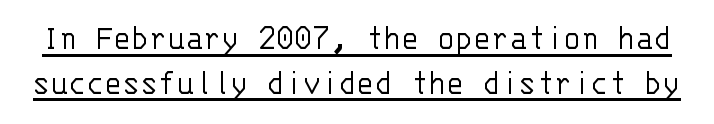
Q: Is the text bold? A: No.
Q: Is the text italic (slanted)? A: No, it is upright.
Q: Is the typeface a serif or a sans-serif typeface? A: Sans-serif.
Q: Is the text underlined? A: Yes.
Q: Is the spacing between letters normal or unusually wide? A: Normal.
Q: Width (condensed, normal, or wide)? A: Normal.
Q: Stroke contrast? A: Low.
Q: x-height? A: Large.
Q: Monospaced? A: Yes.
